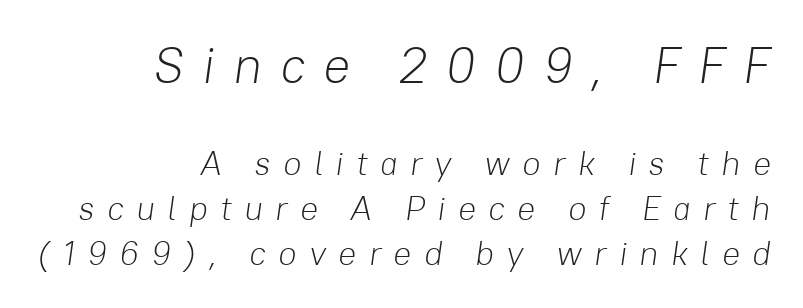
The image shows 51 px light type, italic (leaning right); set right-aligned, normal line spacing (1.33x), unusually wide letter spacing (+0.35 em), not underlined; the first (top) block is 1.5x larger; low stroke contrast and a medium x-height.
